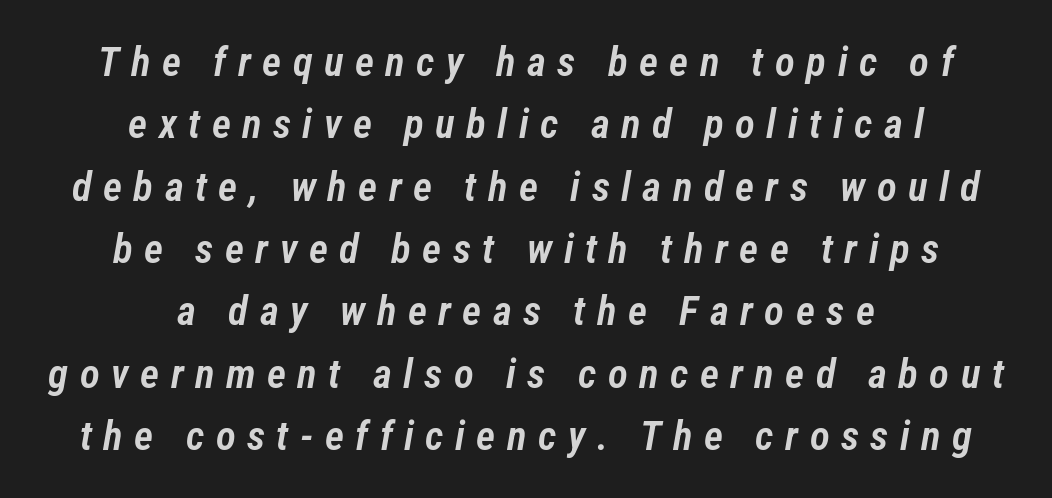
{"italic": "yes", "lean": "right", "slant_degrees": 12, "bold": "semi", "weight": "semibold", "width": "condensed", "stroke_contrast": "low", "x_height": "medium", "monospaced": "no", "underline": "no", "align": "center", "line_spacing": "normal", "line_spacing_ratio": 1.52, "letter_spacing": "wide", "letter_spacing_em": 0.28, "glyph_px": 41}
